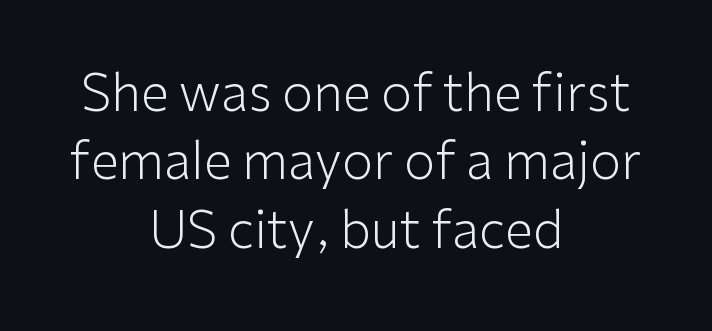
{"serif": "no", "italic": "no", "bold": "no", "weight": "light", "width": "normal", "stroke_contrast": "low", "x_height": "medium", "monospaced": "no", "underline": "no", "align": "center", "line_spacing": "normal", "line_spacing_ratio": 1.34, "letter_spacing": "normal", "letter_spacing_em": 0.0, "glyph_px": 51}
